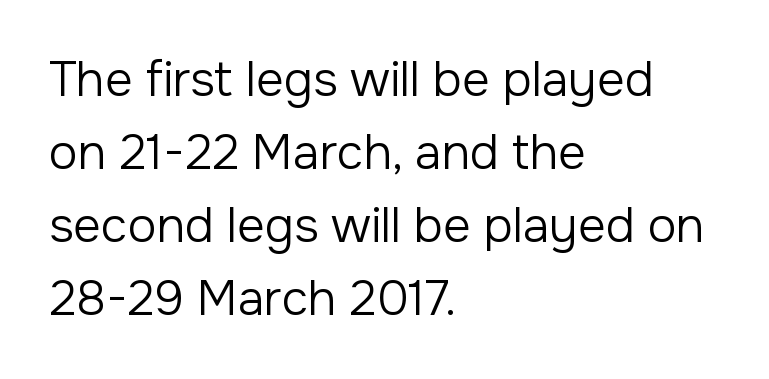
These lines are rendered in a variable-pitch font. This block has exactly the height ordinary leading produces. The specimen reads as upright at a glance. The passage shown is not bold in any degree. Lines of text with bare space underneath. The face used here is rendered with its standard letterfit.
